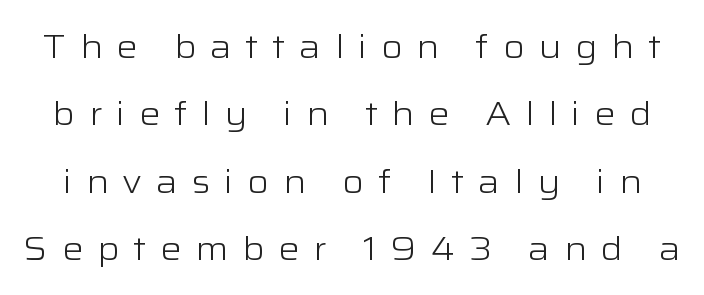
The specimen reads as upright at a glance. The rendering shows plain stroke endings on the letterforms — a sans-serif design. In terms of letterspacing, this is a distinctly airy, spread setting. No chunkiness to these letters — they're not bold. Looks like regular typesetting: each glyph gets only the width it needs.
